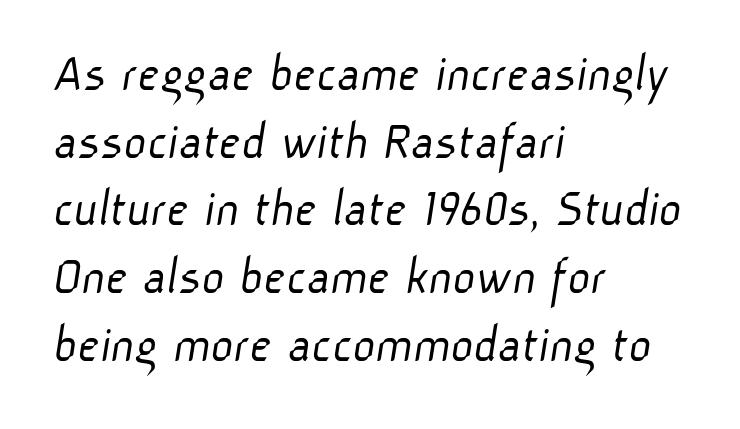
Q: Is the text bold? A: No.
Q: Is the typeface a serif or a sans-serif typeface? A: Sans-serif.
Q: Is the text underlined? A: No.
Q: How is the paragraph aligned? A: Left-aligned.
Q: Is the spacing between letters normal or unusually wide? A: Normal.
Q: Width (condensed, normal, or wide)? A: Normal.
Q: Stroke contrast? A: Low.
Q: x-height? A: Medium.
Q: Monospaced? A: No.
